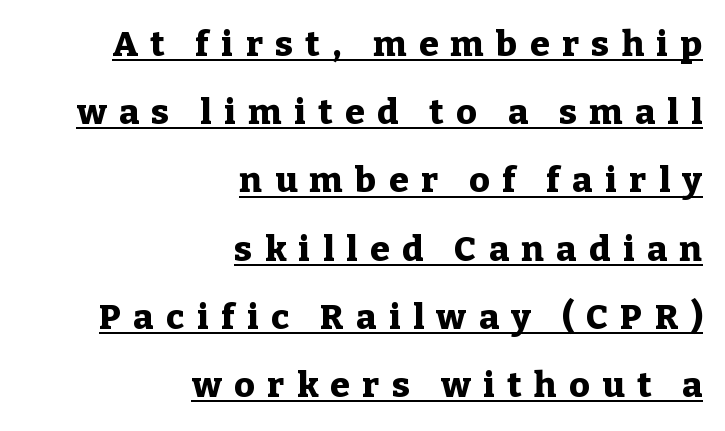
The image shows 35 px heavy serif type, upright; set right-aligned, loose line spacing (1.95x), unusually wide letter spacing (+0.36 em), underlined; low stroke contrast and a medium x-height.
